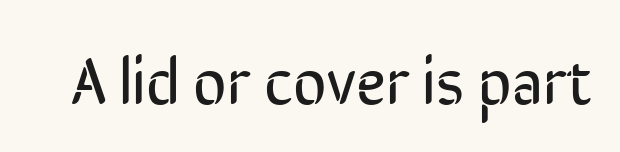
This sample has the flowing, uneven cadence of proportional lettering. Does the lettering tilt? It doesn't — this is upright. Check under the words: just untouched page. Serifs: no, the terminals of the letterforms are clean. Summary of weight: not heavy and not bold.
